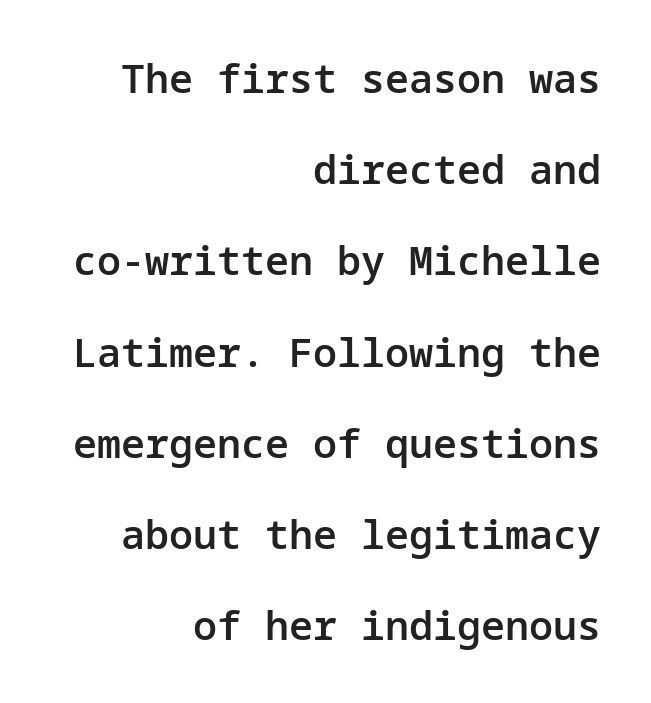
The image shows 40 px semibold sans-serif type, upright; set right-aligned, loose line spacing (2.28x), normal letter spacing, not underlined; low stroke contrast and a medium x-height.
